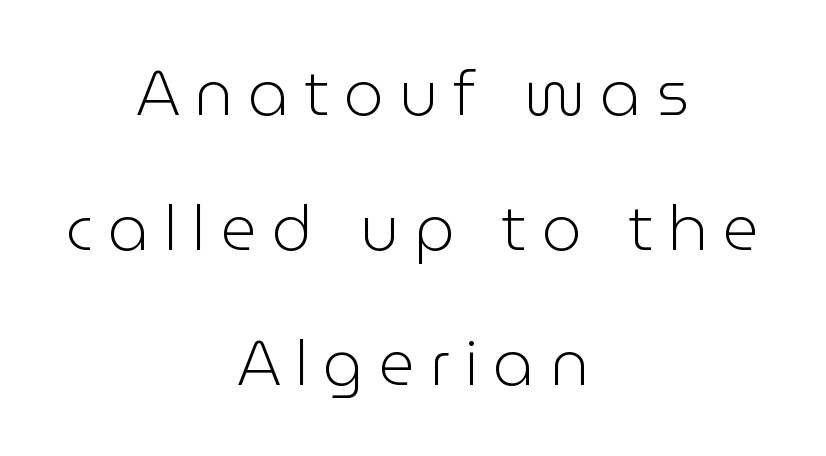
Q: Is the text bold? A: No.
Q: Is the text italic (slanted)? A: No, it is upright.
Q: Is the typeface a serif or a sans-serif typeface? A: Sans-serif.
Q: Is the text underlined? A: No.
Q: How is the paragraph aligned? A: Centered.
Q: Is the spacing between letters normal or unusually wide? A: Unusually wide.
Q: Is the spacing between lines tight, normal or loose? A: Loose.
Q: Width (condensed, normal, or wide)? A: Normal.
Q: Stroke contrast? A: Low.
Q: x-height? A: Medium.
Q: Monospaced? A: No.
